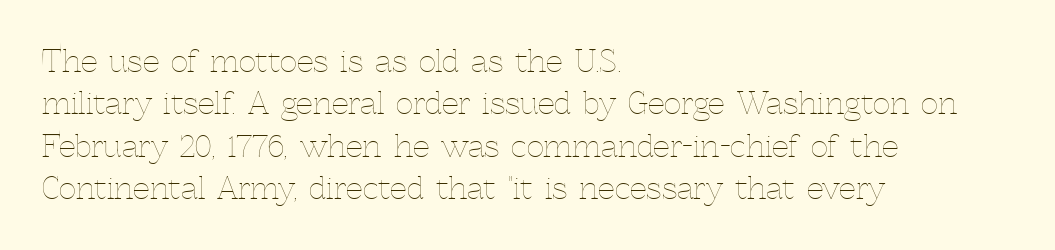
Is the stroke heavy? The answer is a plain regular-or-lighter. Vertically, the passage feels balanced, rows spaced as you'd expect. Nobody drew a line under any word here. Compared with a centered layout, this one pins lines to the left instead.
